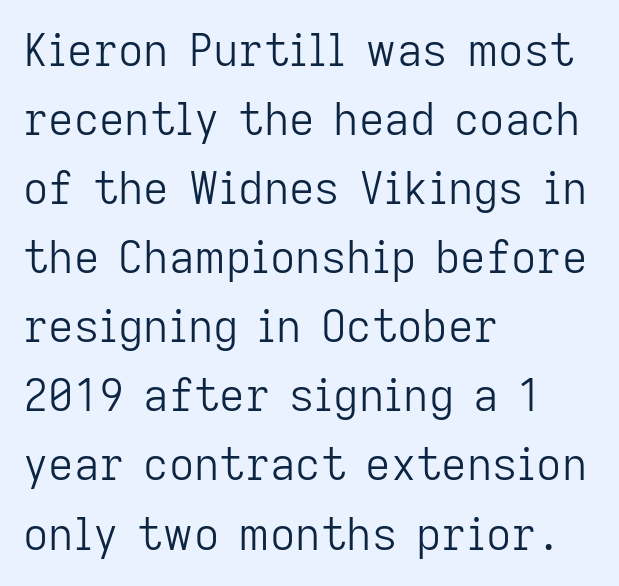
The horizontal fit of the characters is conventional and even. Nope, no serifs anywhere on these letters. On a weight scale, this lands at 450 or below. The glyphs are unaccompanied by any horizontal stroke below them.
